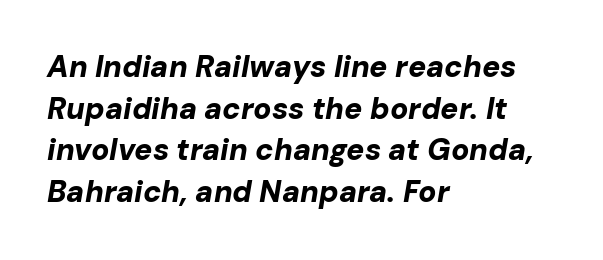
The type is set solid horizontally, with unmodified tracking. Which margin do the lines hug? The left one — the right edge is uneven. Each letter keeps its own natural width here, so spacing adapts to shape. Normally led — the rows are evenly, conventionally spaced. These lines carry a lot of weight — the face is fully bold.
